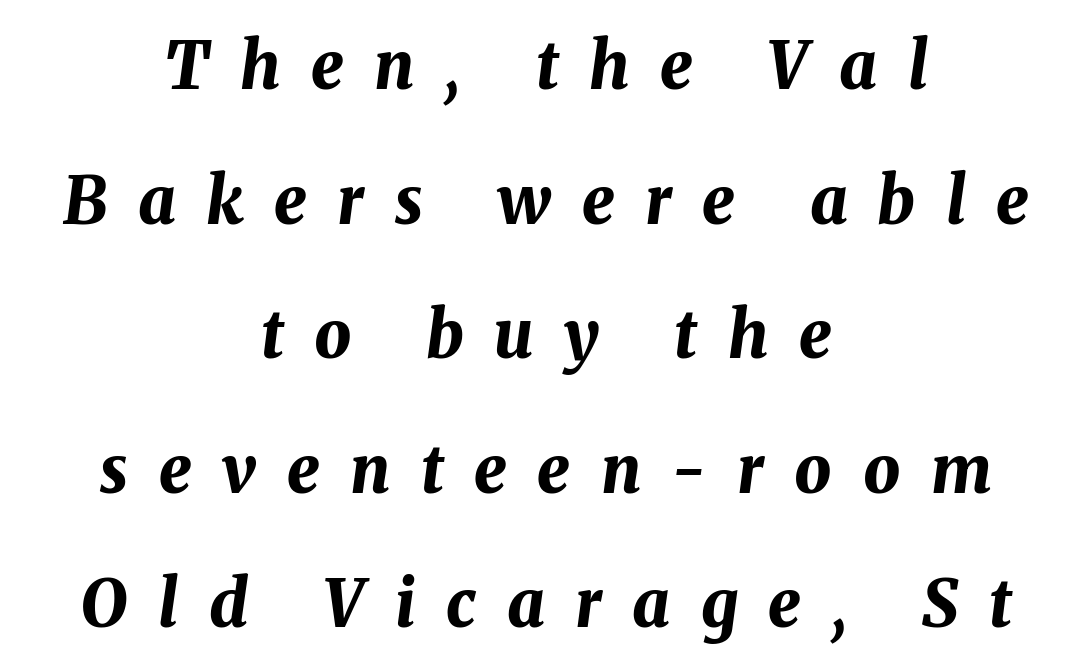
Q: Is the text bold? A: Yes.
Q: Is the text italic (slanted)? A: Yes, it leans right by about 8 degrees.
Q: Is the text underlined? A: No.
Q: How is the paragraph aligned? A: Centered.
Q: Is the spacing between letters normal or unusually wide? A: Unusually wide.
Q: Is the spacing between lines tight, normal or loose? A: Loose.
Q: Width (condensed, normal, or wide)? A: Normal.
Q: Stroke contrast? A: Medium.
Q: x-height? A: Medium.
Q: Monospaced? A: No.
